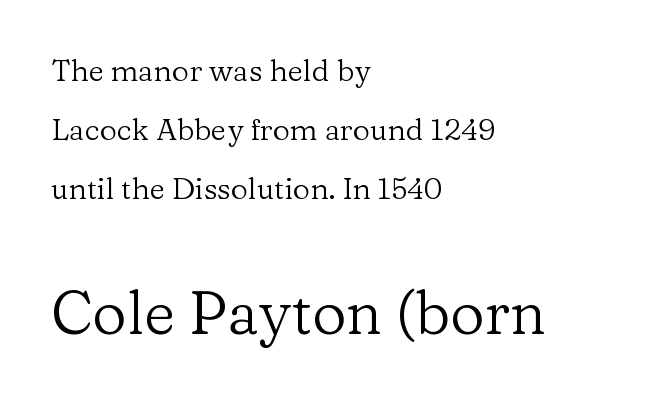
Q: Is the text bold? A: No.
Q: Is the text italic (slanted)? A: No, it is upright.
Q: Is the typeface a serif or a sans-serif typeface? A: Serif.
Q: Is the text underlined? A: No.
Q: How is the paragraph aligned? A: Left-aligned.
Q: Is the spacing between letters normal or unusually wide? A: Normal.
Q: Is the spacing between lines tight, normal or loose? A: Loose.
Q: Which block of text is set in a larger size, the first (top) or the second (bottom)? A: The second (bottom) one.
Q: Width (condensed, normal, or wide)? A: Normal.
Q: Stroke contrast? A: Low.
Q: x-height? A: Medium.
Q: Monospaced? A: No.
